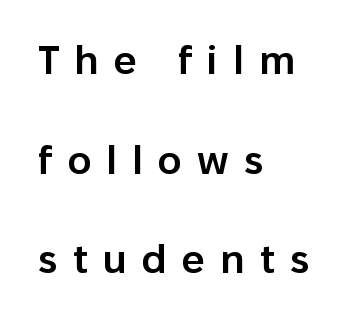
The image shows 40 px semibold sans-serif type, upright; set left-aligned, loose line spacing (2.49x), unusually wide letter spacing (+0.38 em), not underlined; low stroke contrast and a medium x-height.
